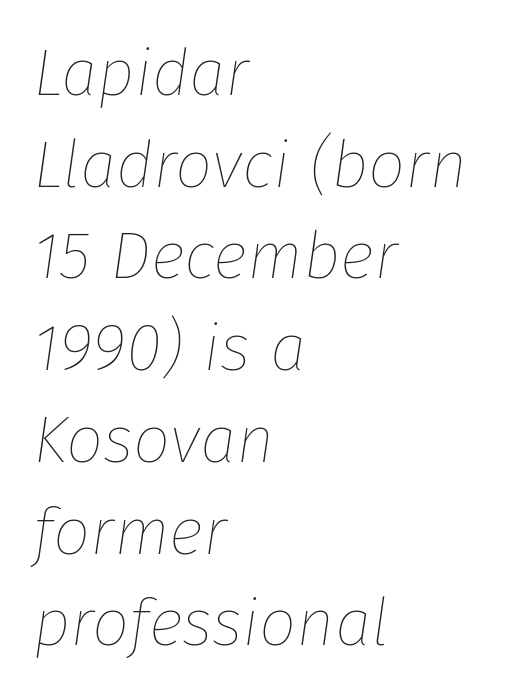
Q: Is the text bold? A: No.
Q: Is the text italic (slanted)? A: Yes, it leans right by about 8 degrees.
Q: Is the text underlined? A: No.
Q: How is the paragraph aligned? A: Left-aligned.
Q: Is the spacing between letters normal or unusually wide? A: Normal.
Q: Is the spacing between lines tight, normal or loose? A: Normal.
Q: Width (condensed, normal, or wide)? A: Normal.
Q: Stroke contrast? A: Low.
Q: x-height? A: Medium.
Q: Monospaced? A: No.
